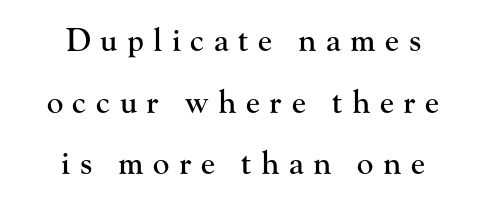
A great deal of white space separates one row of letters from the next. Substantial extra tracking has been applied to these lines. You could not count columns in this text — the font is proportionally spaced. You can tell from the footed stems that serif type was used.
